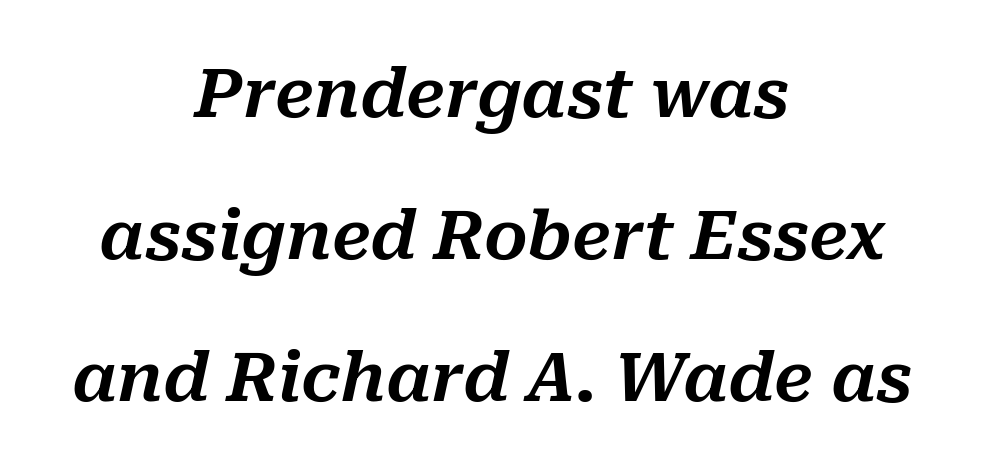
The letters are slanted; this is an italic face. The rag falls on both sides of this text block equally. Looks like regular typesetting: each glyph gets only the width it needs. The designer dialed line spacing up above the default.
